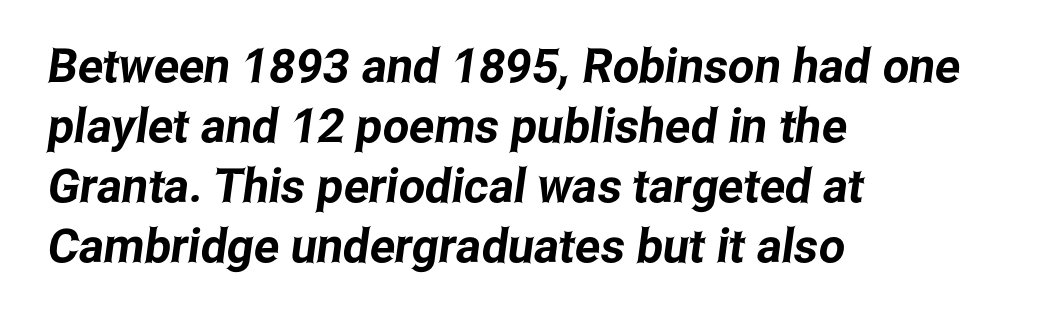
Q: Is the typeface a serif or a sans-serif typeface? A: Sans-serif.
Q: Is the text underlined? A: No.
Q: How is the paragraph aligned? A: Left-aligned.
Q: Is the spacing between letters normal or unusually wide? A: Normal.
Q: Is the spacing between lines tight, normal or loose? A: Normal.
Q: Width (condensed, normal, or wide)? A: Condensed.
Q: Stroke contrast? A: Low.
Q: x-height? A: Medium.
Q: Monospaced? A: No.
